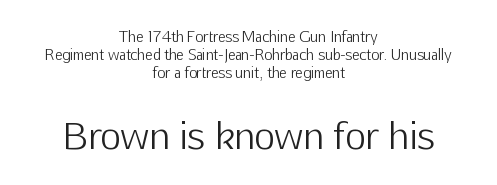
Caption: upper text group reduced, lower text group enlarged. Bold? No — there's no thickening of the strokes. Unlike italic type, these characters show no tilt at all. Default kerning and tracking; the words read as compact shapes. Where is the straight margin? There isn't one; the lines are centered. Looks like regular typesetting: each glyph gets only the width it needs.
